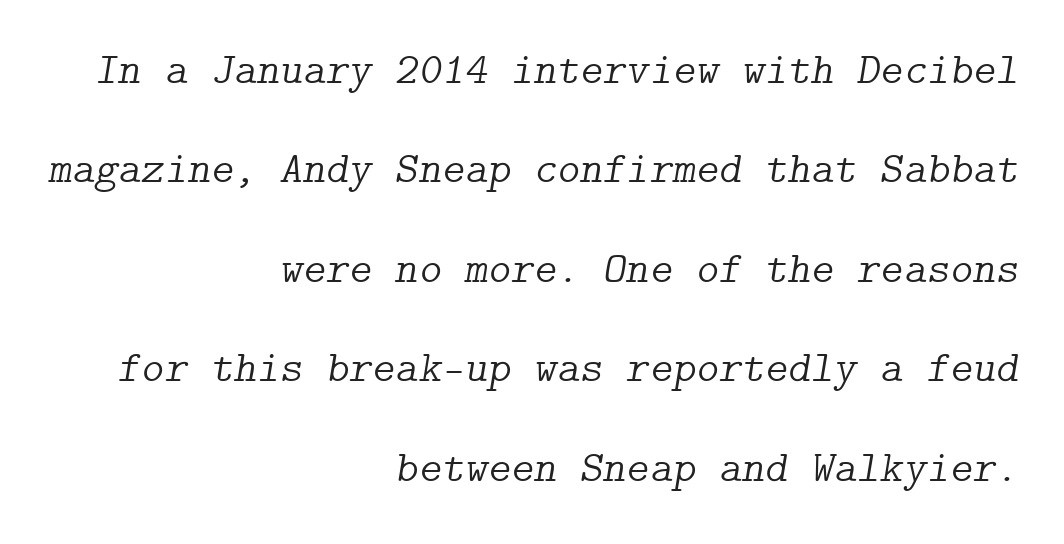
The image shows 44 px light serif type, italic (leaning right); set right-aligned, loose line spacing (2.26x), normal letter spacing, not underlined; low stroke contrast and a medium x-height.
